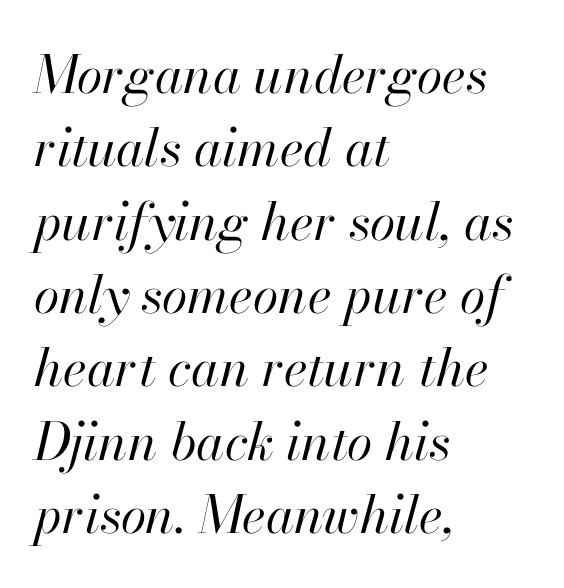
The weight tops out at a normal text grade. The rendering keeps characters at their native spacing. Typeset ragged right — the left edge is the straight one. Looks like regular typesetting: each glyph gets only the width it needs.
